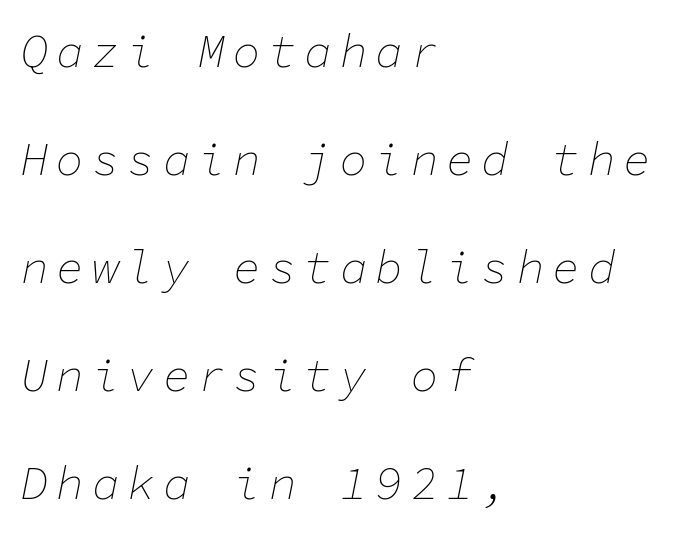
Looks like terminal output: every glyph gets an equal slot. Short and long lines alike share a common starting point at left. Vertically, the passage feels expansive, rows floating well apart. Slant detected: the letters are inclined. Heft: none added — not bold. Descenders hang freely into open space.
